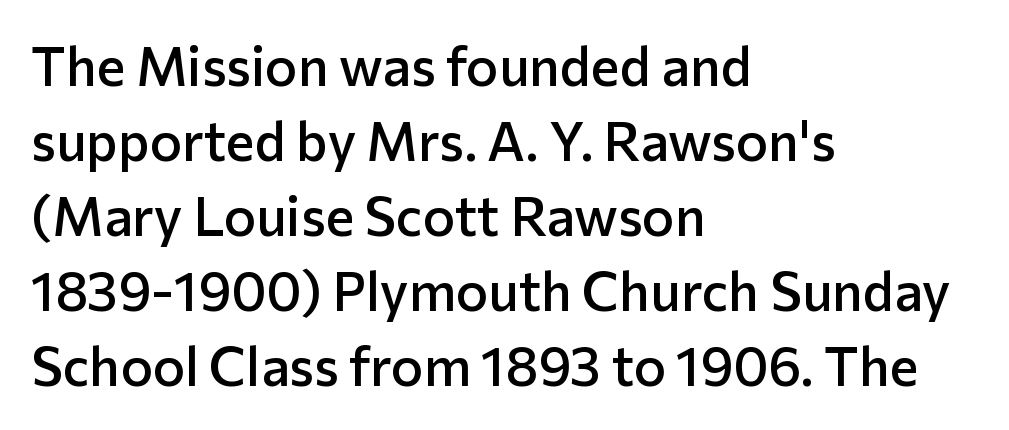
The image shows 54 px semibold sans-serif type, upright; set left-aligned, normal line spacing (1.39x), normal letter spacing, not underlined; low stroke contrast and a medium x-height.
